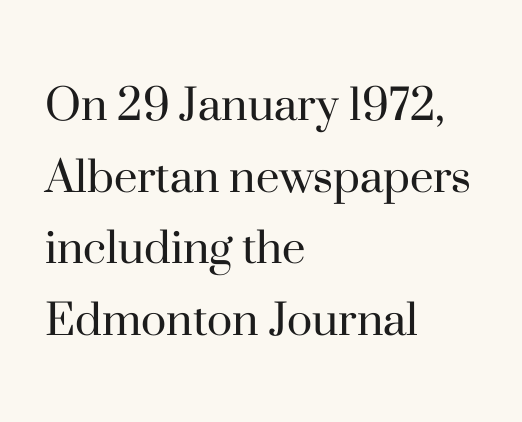
The image shows 53 px regular-weight serif type, upright; set left-aligned, normal line spacing (1.35x), normal letter spacing, not underlined; high stroke contrast and a small x-height.
